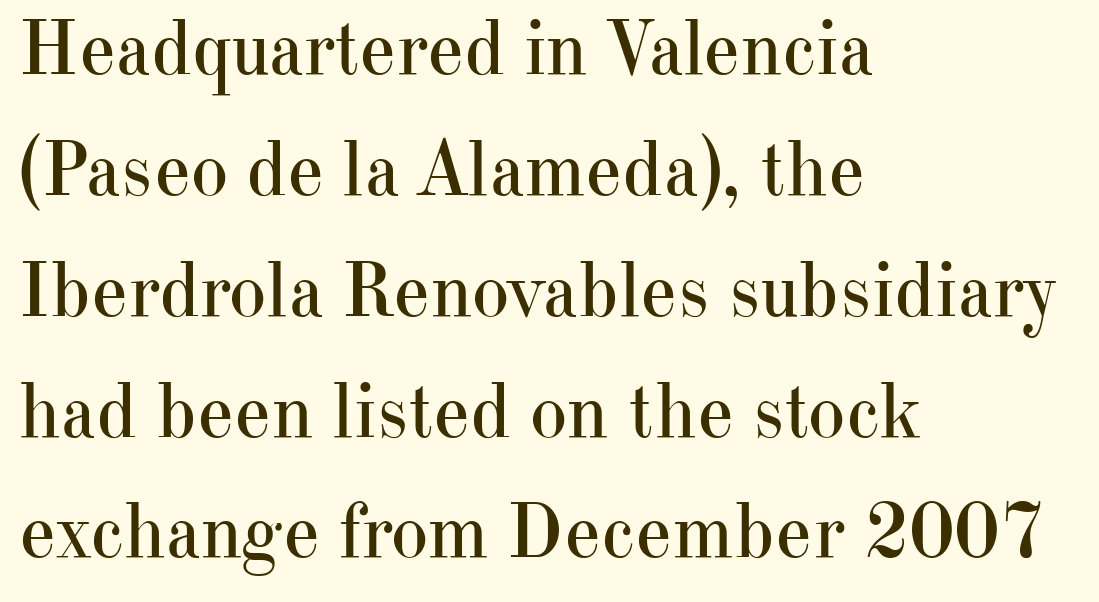
The specimen omits any rule beneath the text block's lines. The rows are spaced the way most documents space them. Yep, those are serifs on the letters. Posture: vertical. Each word holds together tightly as a unit, with standard inter-letter gaps. Each stroke keeps to a modest, everyday thickness or less.
